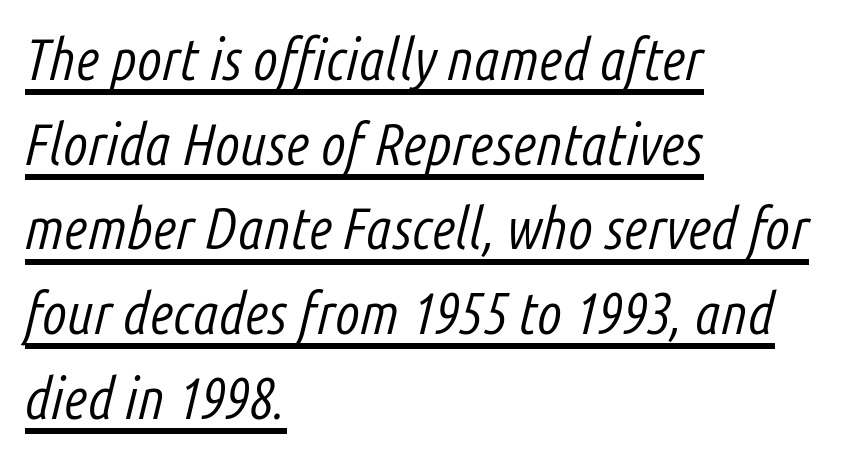
A typesetter would call this proportional, since set widths differ per character. Reading down the column, the eye jumps a familiar distance to each next line. Short note: letters normally spaced. Caption: multi-line text, flush left, ragged right. There's an unmistakable incline to the writing here.
